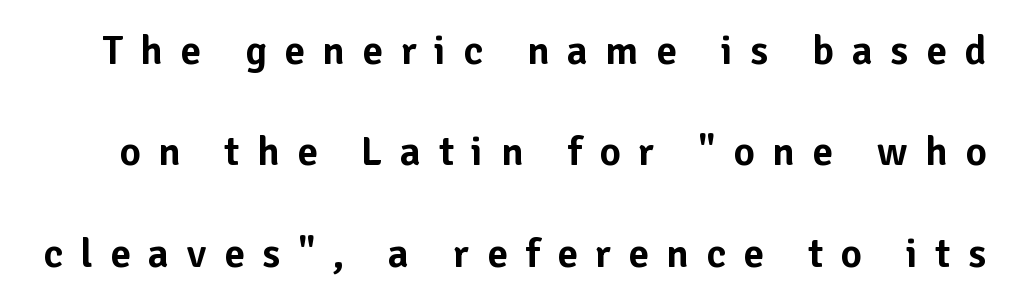
{"serif": "no", "italic": "no", "width": "normal", "stroke_contrast": "low", "x_height": "medium", "monospaced": "no", "underline": "no", "line_spacing": "loose", "line_spacing_ratio": 2.47, "letter_spacing": "wide", "letter_spacing_em": 0.43, "glyph_px": 41}
